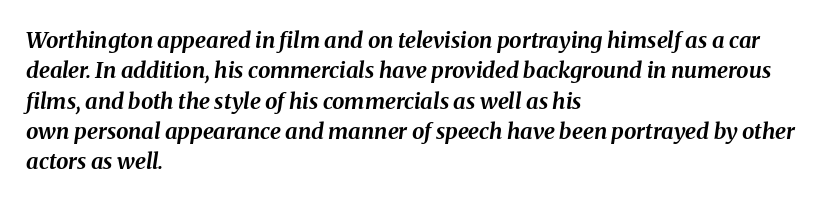
Q: Is the text bold? A: Yes.
Q: Is the text italic (slanted)? A: Yes, it leans right by about 8 degrees.
Q: Is the text underlined? A: No.
Q: How is the paragraph aligned? A: Left-aligned.
Q: Is the spacing between letters normal or unusually wide? A: Normal.
Q: Is the spacing between lines tight, normal or loose? A: Normal.
